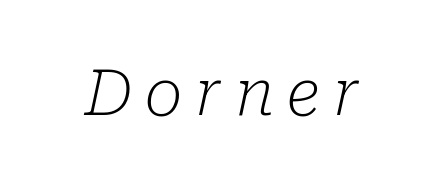
Q: Is the text bold? A: No.
Q: Is the text italic (slanted)? A: Yes, it leans right by about 10 degrees.
Q: Is the typeface a serif or a sans-serif typeface? A: Serif.
Q: Is the text underlined? A: No.
Q: Is the spacing between letters normal or unusually wide? A: Unusually wide.
Q: Width (condensed, normal, or wide)? A: Normal.
Q: Stroke contrast? A: Low.
Q: x-height? A: Medium.
Q: Monospaced? A: No.
